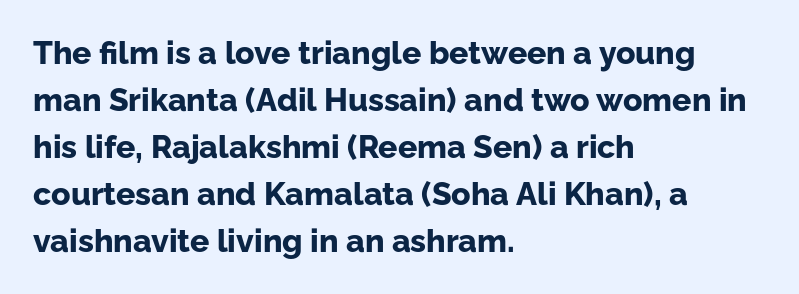
{"serif": "no", "italic": "no", "bold": "yes", "weight": "bold", "width": "normal", "stroke_contrast": "low", "x_height": "medium", "monospaced": "no", "underline": "no", "align": "left", "line_spacing": "normal", "line_spacing_ratio": 1.47, "letter_spacing": "normal", "letter_spacing_em": 0.0, "glyph_px": 32}
